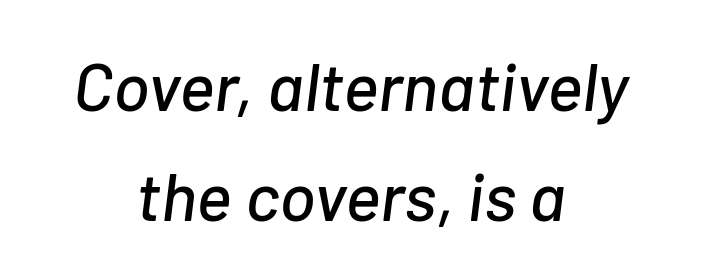
The image shows 68 px text type, italic (leaning right); set centered, normal line spacing (1.62x), normal letter spacing, not underlined; low stroke contrast and a medium x-height.
